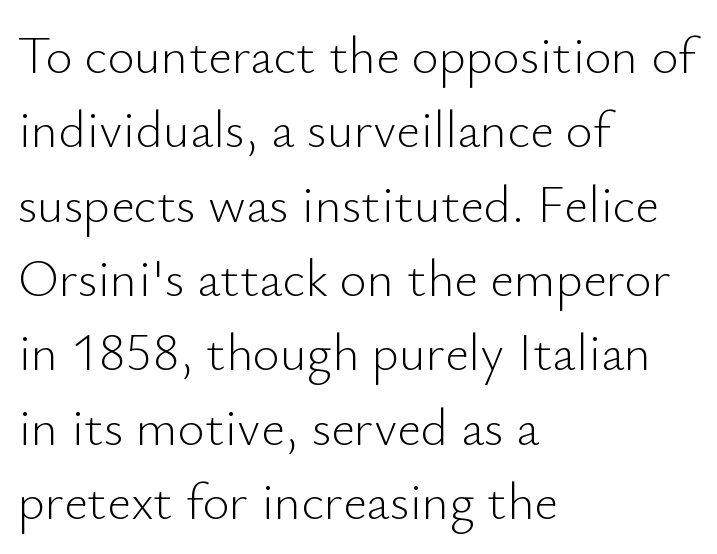
I'd call this a sans setting — the letters go barefoot. The face used here is proportionally spaced, like ordinary book or web type. The baseline area is clear. Layout note: lines flush left.
